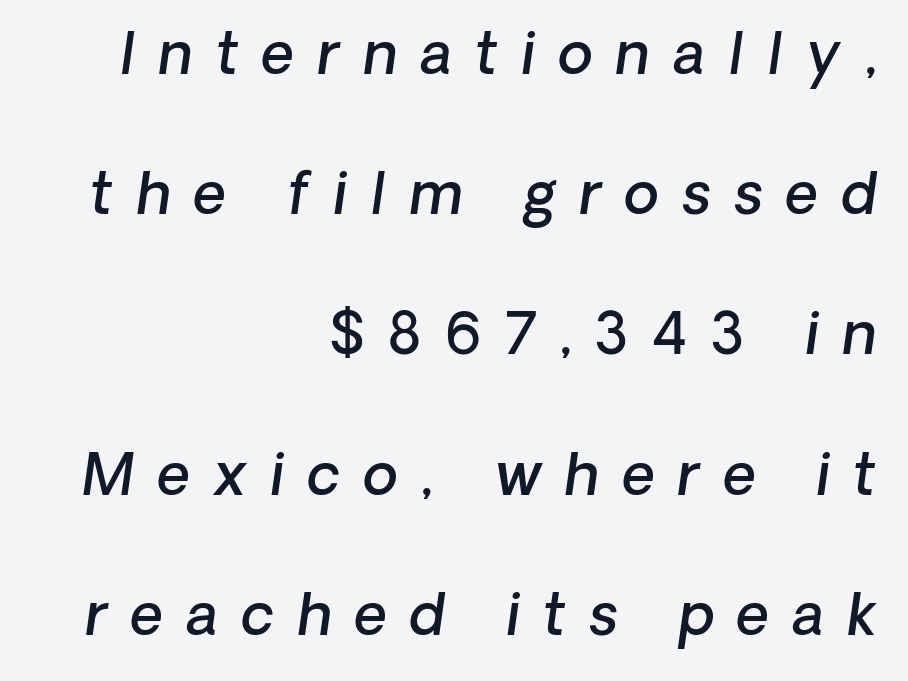
{"italic": "yes", "lean": "right", "slant_degrees": 8, "bold": "semi", "weight": "semibold", "width": "normal", "stroke_contrast": "low", "x_height": "medium", "monospaced": "no", "underline": "no", "align": "right", "line_spacing": "loose", "line_spacing_ratio": 2.46, "letter_spacing": "wide", "letter_spacing_em": 0.41, "glyph_px": 57}
